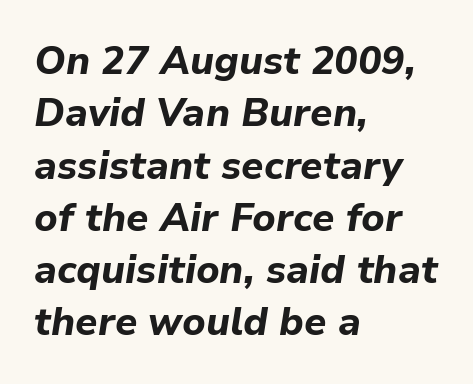
The rendering uses natural spacing where letterforms have individual widths. Bold? Absolutely — the strokes are thick and heavy. The paragraph shown leans on its left margin. This is oblique type, the kind used for emphasis or titles. Vertically, the passage feels balanced, rows spaced as you'd expect. Bare-footed words on every line.
